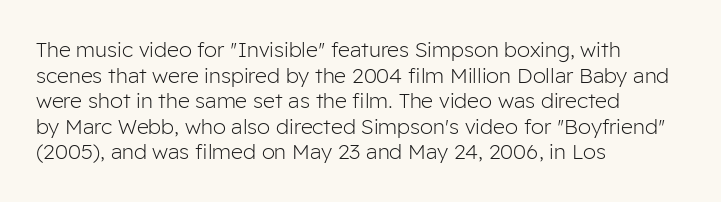
The image shows 21 px text type, upright; set left-aligned, line spacing 1.22x, normal letter spacing, not underlined.
